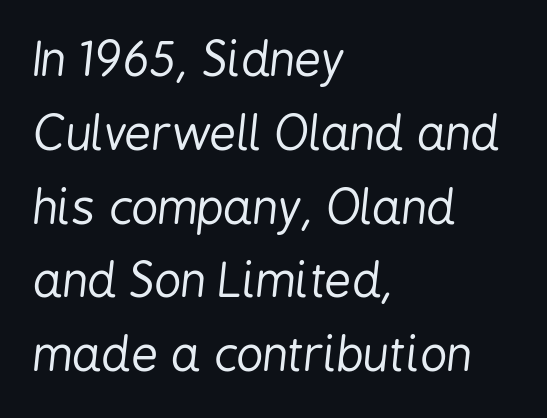
The image shows 47 px regular-weight, condensed type, italic (leaning right); set left-aligned, normal line spacing (1.57x), normal letter spacing, not underlined; low stroke contrast and a medium x-height.
